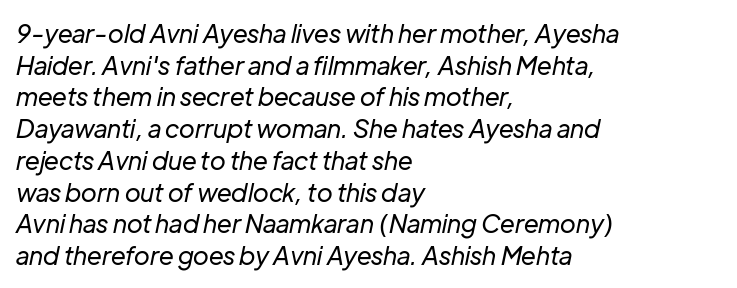
{"italic": "yes", "lean": "right", "slant_degrees": 12, "bold": "no", "underline": "no", "align": "left", "line_spacing": "normal", "line_spacing_ratio": 1.27, "letter_spacing": "normal", "letter_spacing_em": 0.0, "glyph_px": 25}
